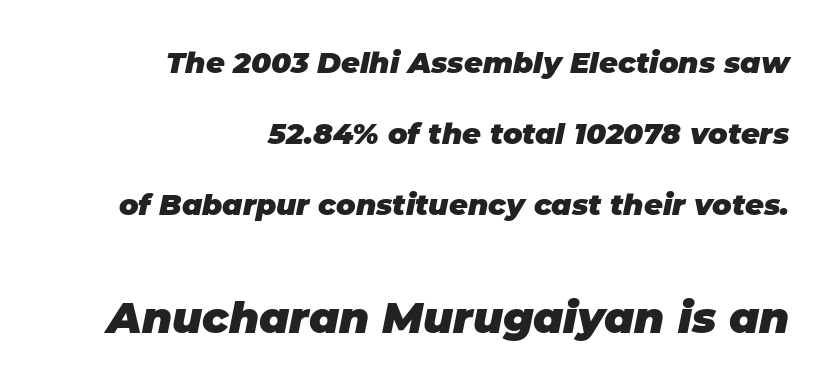
The image shows 43 px heavy type, italic (leaning right); set right-aligned, loose line spacing (2.44x), normal letter spacing, not underlined; the second (bottom) block is 1.48x larger; low stroke contrast and a large x-height.
